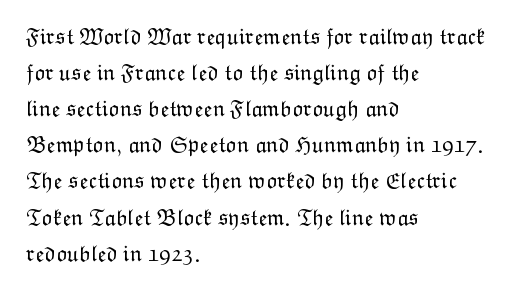
The image shows 23 px text type, upright; set left-aligned, normal line spacing (1.57x), normal letter spacing, not underlined.
